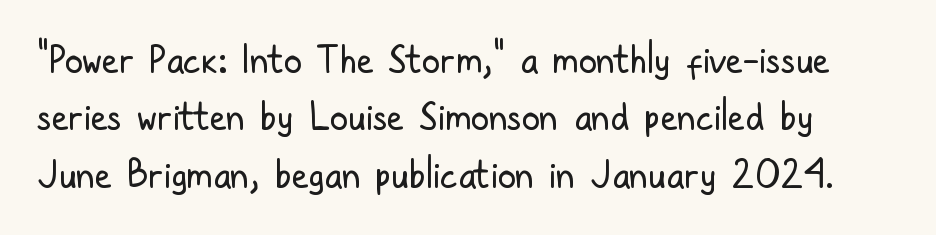
{"serif": "no", "italic": "no", "bold": "no", "weight": "regular", "width": "condensed", "stroke_contrast": "low", "x_height": "medium", "monospaced": "no", "underline": "no", "line_spacing": "normal", "line_spacing_ratio": 1.55, "letter_spacing": "normal", "letter_spacing_em": 0.0, "glyph_px": 37}
